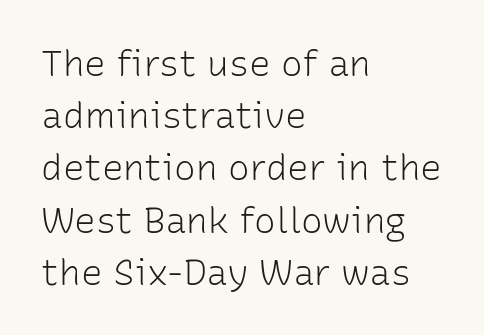
The image shows 36 px light sans-serif type, upright; set left-aligned, normal line spacing (1.45x), normal letter spacing, not underlined; low stroke contrast and a medium x-height.
